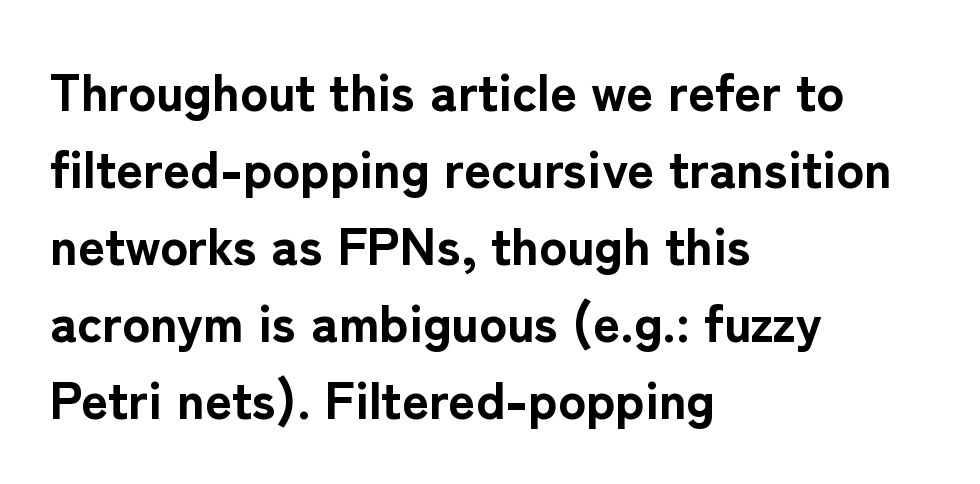
Q: Is the text bold? A: Yes.
Q: Is the text italic (slanted)? A: No, it is upright.
Q: Is the typeface a serif or a sans-serif typeface? A: Sans-serif.
Q: Is the text underlined? A: No.
Q: How is the paragraph aligned? A: Left-aligned.
Q: Is the spacing between letters normal or unusually wide? A: Normal.
Q: Is the spacing between lines tight, normal or loose? A: Normal.
Q: Width (condensed, normal, or wide)? A: Normal.
Q: Stroke contrast? A: Low.
Q: x-height? A: Medium.
Q: Monospaced? A: No.
